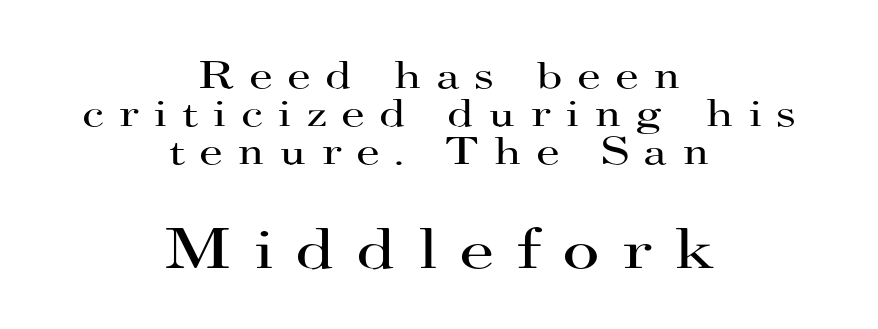
Q: Is the text bold? A: No.
Q: Is the text italic (slanted)? A: No, it is upright.
Q: Is the typeface a serif or a sans-serif typeface? A: Serif.
Q: Is the text underlined? A: No.
Q: How is the paragraph aligned? A: Centered.
Q: Is the spacing between letters normal or unusually wide? A: Unusually wide.
Q: Is the spacing between lines tight, normal or loose? A: Tight.
Q: Which block of text is set in a larger size, the first (top) or the second (bottom)? A: The second (bottom) one.
Q: Width (condensed, normal, or wide)? A: Wide.
Q: Stroke contrast? A: High.
Q: x-height? A: Small.
Q: Monospaced? A: No.
